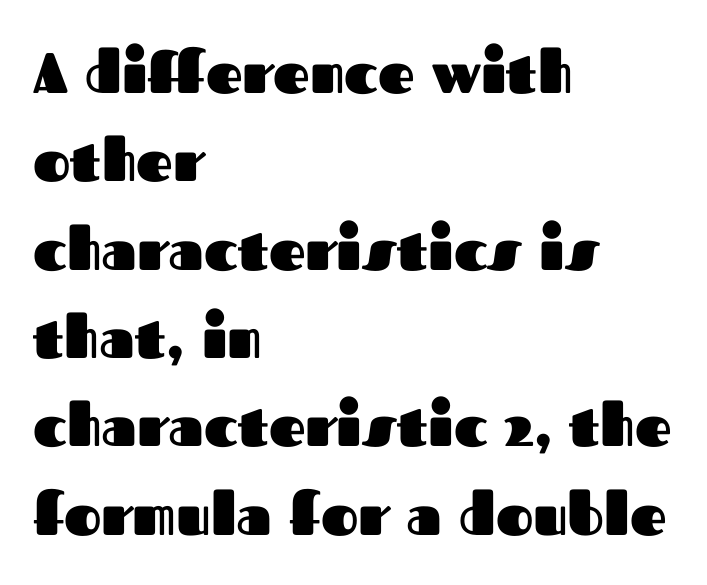
Q: Is the text bold? A: Yes.
Q: Is the text italic (slanted)? A: No, it is upright.
Q: Is the typeface a serif or a sans-serif typeface? A: Sans-serif.
Q: Is the text underlined? A: No.
Q: How is the paragraph aligned? A: Left-aligned.
Q: Is the spacing between letters normal or unusually wide? A: Normal.
Q: Is the spacing between lines tight, normal or loose? A: Normal.
Q: Width (condensed, normal, or wide)? A: Normal.
Q: Stroke contrast? A: Medium.
Q: x-height? A: Medium.
Q: Monospaced? A: No.
